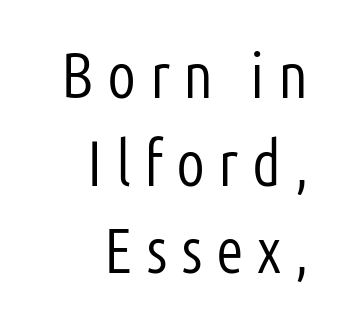
{"serif": "no", "italic": "no", "bold": "no", "weight": "light", "width": "condensed", "stroke_contrast": "low", "x_height": "medium", "monospaced": "no", "underline": "no", "align": "right", "line_spacing": "normal", "line_spacing_ratio": 1.37, "letter_spacing": "wide", "letter_spacing_em": 0.21, "glyph_px": 64}
